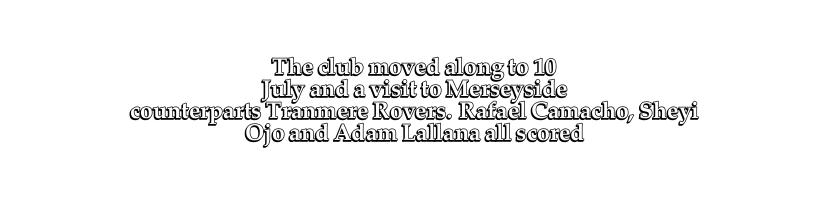
The image shows 23 px text type, upright; set centered, tight line spacing (0.96x), normal letter spacing, not underlined.
